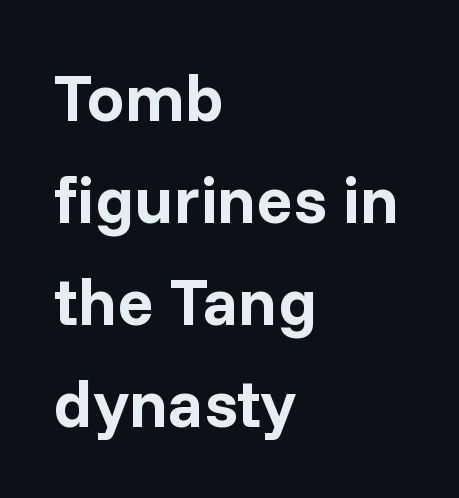
{"serif": "no", "italic": "no", "bold": "yes", "weight": "bold", "width": "normal", "stroke_contrast": "low", "x_height": "medium", "monospaced": "no", "underline": "no", "align": "left", "line_spacing": "normal", "line_spacing_ratio": 1.52, "letter_spacing": "normal", "letter_spacing_em": 0.0, "glyph_px": 67}
